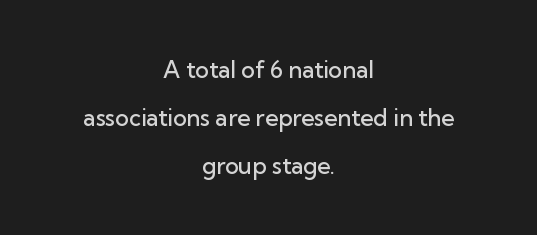
Every character sits straight up, as roman type does. Each glyph is drawn with semibold strokes, heavier than normal yet not fully bold. This rendering leaves character spacing at its baseline value. Bare-footed words on every line. Does the leading feel generous? Absolutely, it's lavish.
